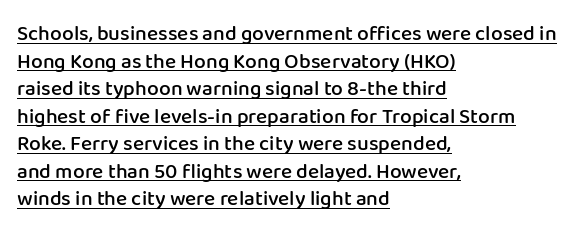
The image shows 21 px text type, upright; set left-aligned, normal line spacing (1.31x), normal letter spacing, underlined.
